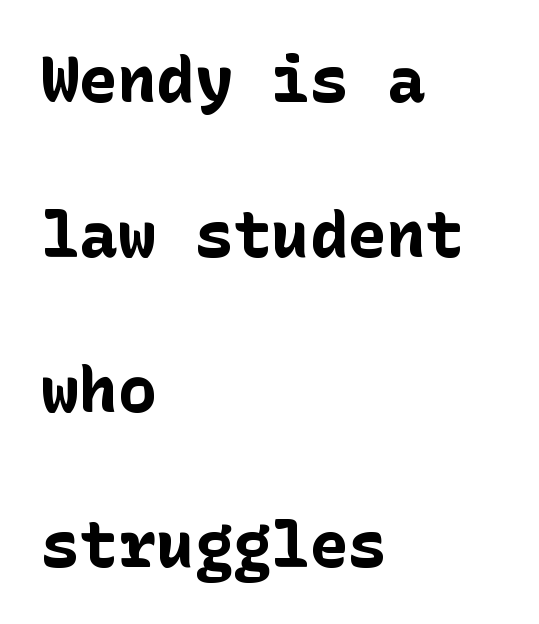
Does the lettering tilt? It doesn't — this is upright. What weight is shown? A full bold with thick strokes. Rows of type keep a wide berth in the vertical direction. The rag falls on the right side of this text block.
